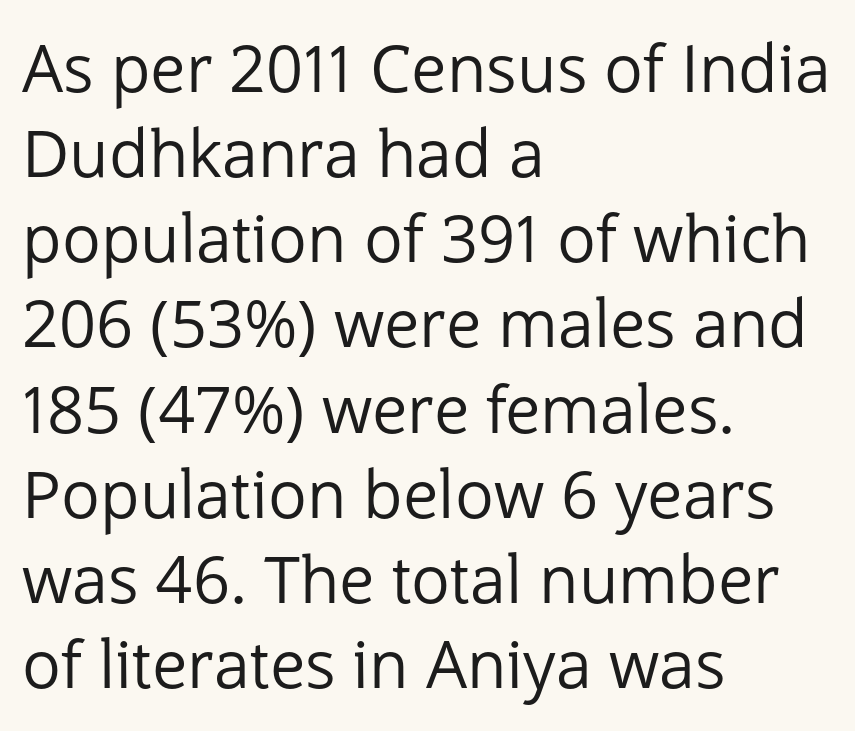
The image shows 65 px regular-weight sans-serif type, upright; set left-aligned, normal line spacing (1.31x), normal letter spacing, not underlined; low stroke contrast and a medium x-height.
